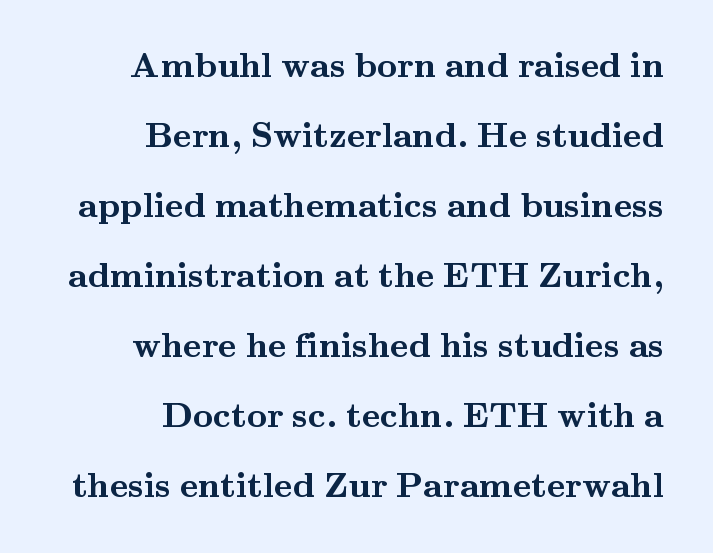
{"serif": "yes", "italic": "no", "bold": "yes", "weight": "semibold", "width": "wide", "stroke_contrast": "medium", "x_height": "small", "monospaced": "no", "underline": "no", "align": "right", "line_spacing": "loose", "line_spacing_ratio": 2.0, "letter_spacing": "normal", "letter_spacing_em": 0.0, "glyph_px": 35}
